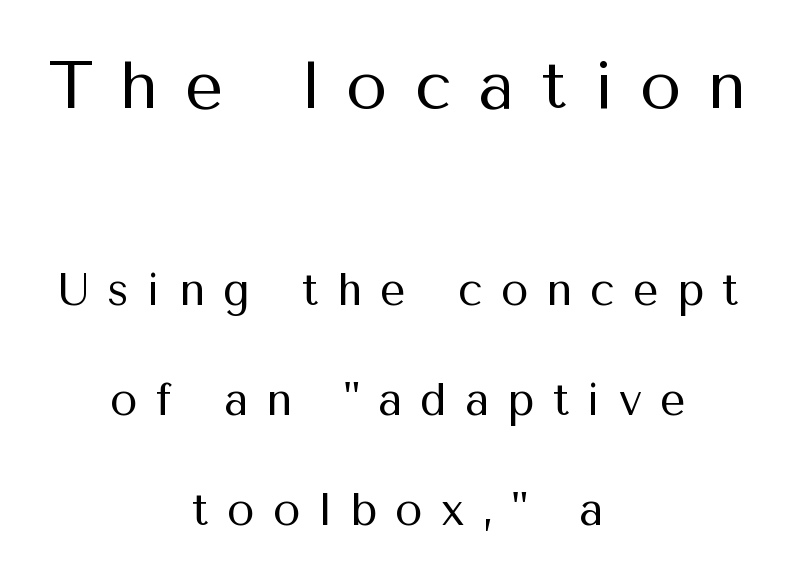
The image shows 67 px regular-weight sans-serif type, upright; set centered, loose line spacing (2.44x), unusually wide letter spacing (+0.4 em), not underlined; the first (top) block is 1.49x larger; medium stroke contrast and a medium x-height.
